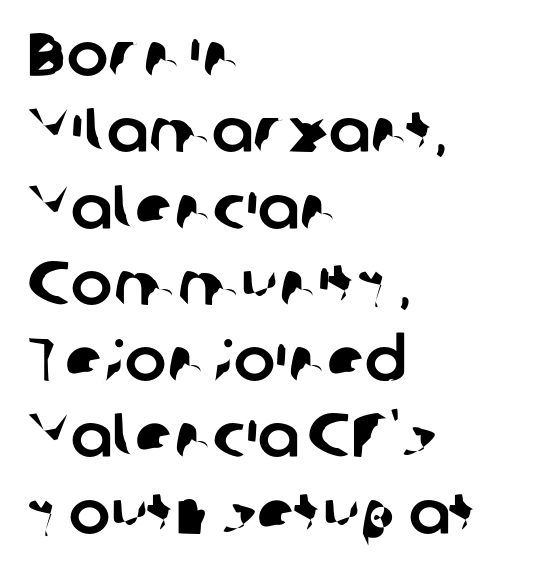
{"serif": "no", "width": "normal", "stroke_contrast": "low", "x_height": "medium", "monospaced": "no", "underline": "no", "align": "left", "line_spacing_ratio": 1.23, "letter_spacing": "normal", "letter_spacing_em": 0.0, "glyph_px": 62}
